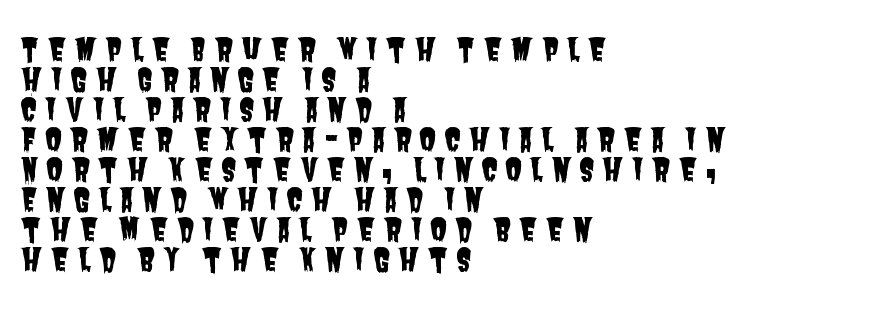
The image shows 31 px condensed sans-serif type; set left-aligned, tight line spacing (0.97x), unusually wide letter spacing (+0.24 em), not underlined; low stroke contrast and a large x-height.
